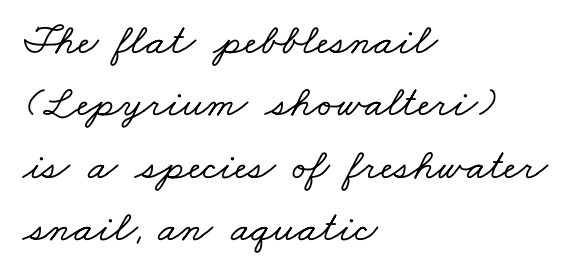
Each row of text sits above clean, open space. Successive baselines arrive at the customary interval. This sample uses a serif face. In CSS terms this would be text-align: left. Proportional: the letters do not fall into vertical columns. Standard letterfit; no display-style spreading of the glyphs.
